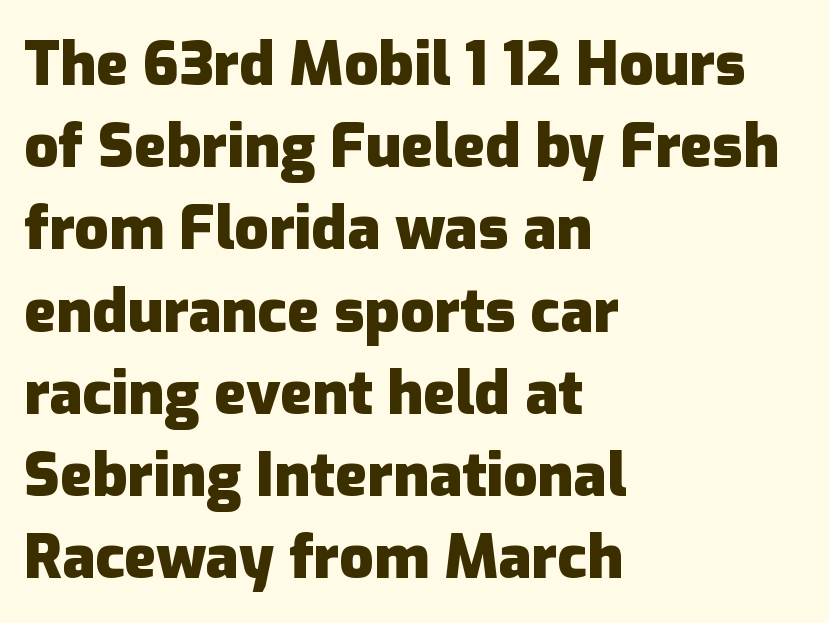
{"serif": "no", "italic": "no", "bold": "yes", "weight": "heavy", "width": "normal", "stroke_contrast": "low", "x_height": "medium", "monospaced": "no", "underline": "no", "align": "left", "line_spacing": "normal", "line_spacing_ratio": 1.37, "letter_spacing": "normal", "letter_spacing_em": 0.0, "glyph_px": 60}
